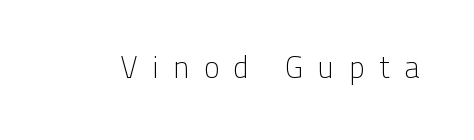
The image shows 31 px light sans-serif type, upright; set unusually wide letter spacing (+0.44 em), not underlined; low stroke contrast and a medium x-height.
